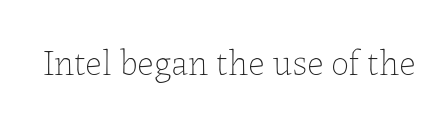
The image shows 36 px thin type, upright; set normal letter spacing, not underlined; low stroke contrast and a medium x-height.
